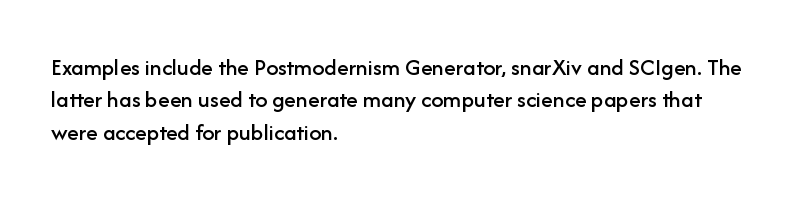
Q: Is the text italic (slanted)? A: No, it is upright.
Q: Is the text underlined? A: No.
Q: How is the paragraph aligned? A: Left-aligned.
Q: Is the spacing between letters normal or unusually wide? A: Normal.
Q: Is the spacing between lines tight, normal or loose? A: Normal.
